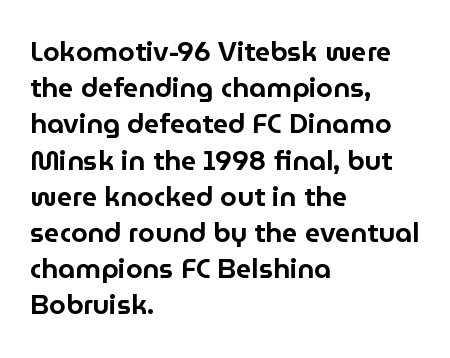
{"italic": "no", "underline": "no", "align": "left", "line_spacing": "normal", "line_spacing_ratio": 1.34, "letter_spacing": "normal", "letter_spacing_em": 0.0, "glyph_px": 27}
